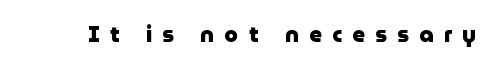
Inter-character spacing is expanded well beyond the font's built-in metrics. Ordinary non-slanted type is in use. Anything drawn beneath the words? Only blank space. Compared with an ordinary text face, these strokes are far heavier — a full bold.
